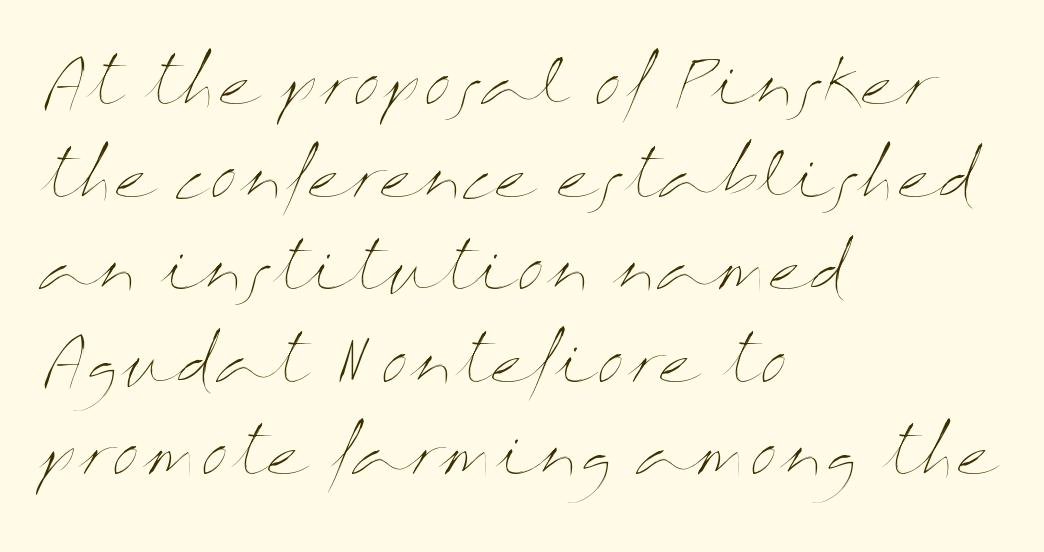
The image shows 63 px thin, wide type; set left-aligned, normal line spacing (1.47x), normal letter spacing, not underlined; medium stroke contrast and a medium x-height.
